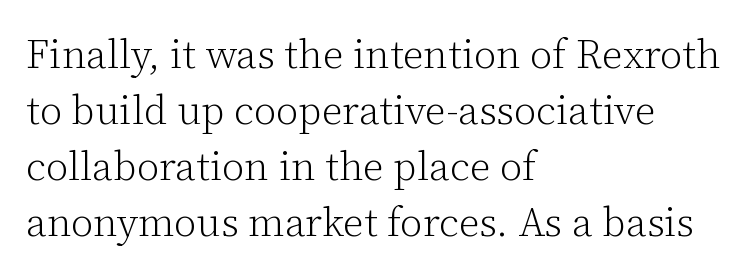
The font is comparable to plain body text, perhaps lighter. Characters follow at the spacing the type designer built in. The space directly below the letters is spotless. Yep, those are serifs on the letters.
